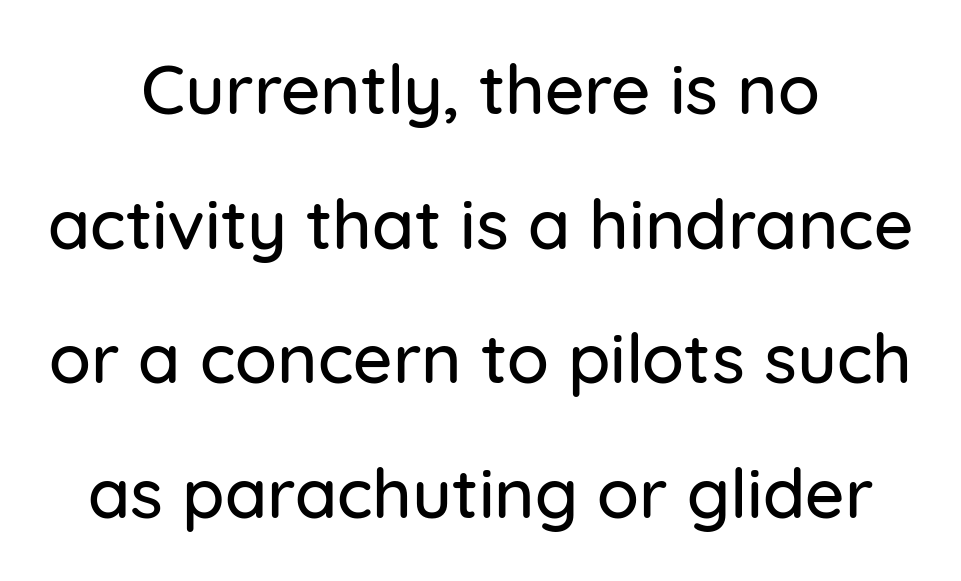
{"serif": "no", "italic": "no", "width": "normal", "stroke_contrast": "low", "x_height": "medium", "monospaced": "no", "underline": "no", "align": "center", "line_spacing": "loose", "line_spacing_ratio": 1.95, "letter_spacing": "normal", "letter_spacing_em": 0.0, "glyph_px": 69}
